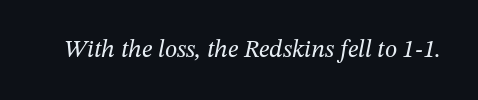
Q: Is the text bold? A: No.
Q: Is the text italic (slanted)? A: Yes, it leans right by about 12 degrees.
Q: Is the text underlined? A: No.
Q: Is the spacing between letters normal or unusually wide? A: Normal.
